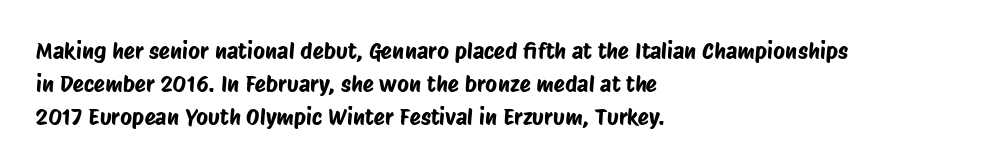
{"underline": "no", "align": "left", "line_spacing": "normal", "line_spacing_ratio": 1.44, "letter_spacing": "normal", "letter_spacing_em": 0.0, "glyph_px": 23}
